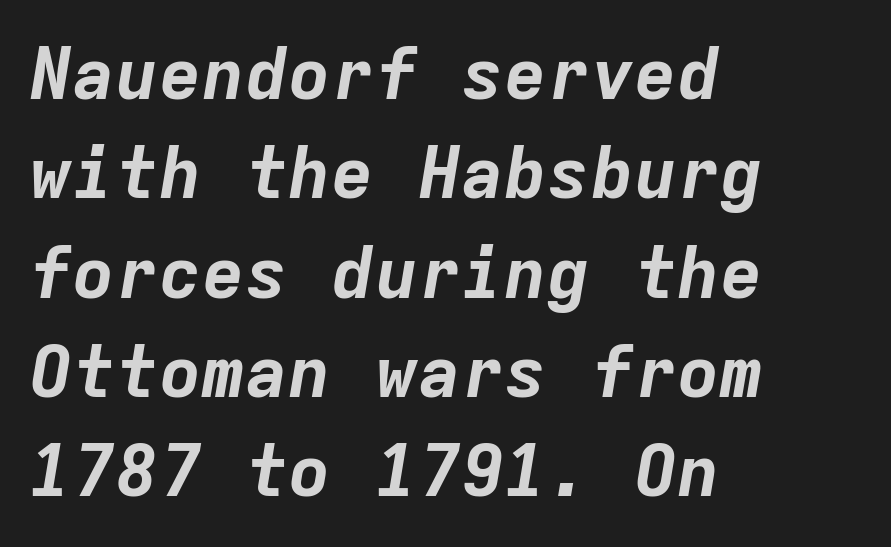
A full-strength bold gives these letters their thick strokes. Successive baselines arrive at the customary interval. This is oblique type, the kind used for emphasis or titles. Tracking value appears to be zero — textbook default spacing. Monospaced: the letters line up in strict vertical columns.
